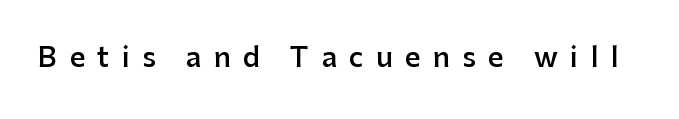
The image shows 27 px text type, upright; set unusually wide letter spacing (+0.46 em), not underlined.
